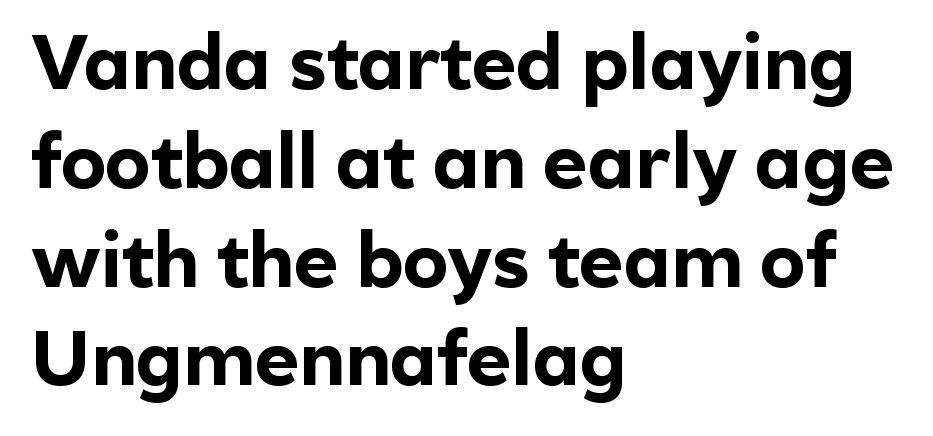
{"serif": "no", "italic": "no", "bold": "yes", "weight": "bold", "width": "normal", "x_height": "medium", "monospaced": "no", "underline": "no", "align": "left", "line_spacing": "normal", "line_spacing_ratio": 1.3, "letter_spacing": "normal", "letter_spacing_em": 0.0, "glyph_px": 76}
